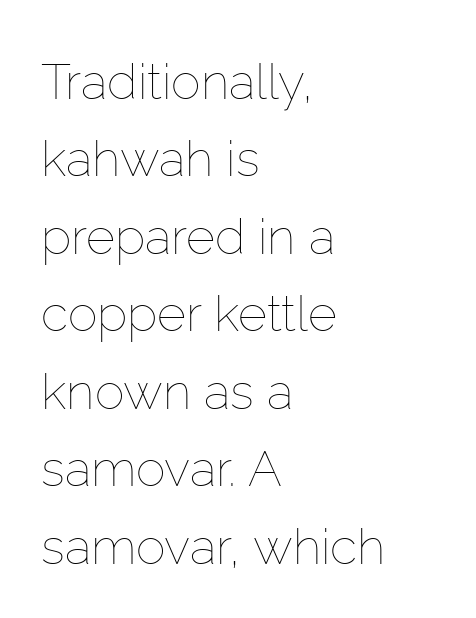
You can tell it's not italic because the verticals are truly vertical. Regarding leading, the lines here are spaced in the standard way. The face used here is proportionally spaced, like ordinary book or web type. Stroke mass is kept to a normal reading level or below. Nobody drew a line under any word here.
